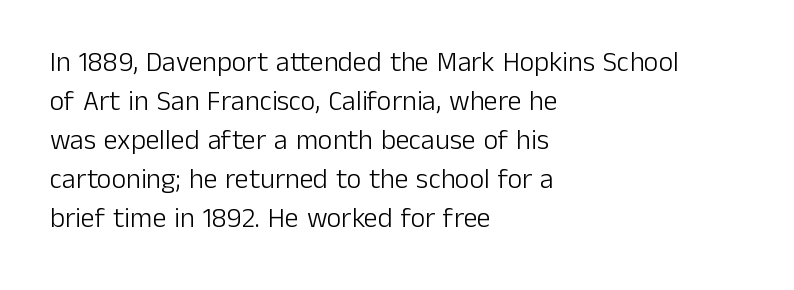
{"serif": "no", "italic": "no", "bold": "no", "weight": "light", "width": "normal", "stroke_contrast": "low", "x_height": "medium", "monospaced": "no", "underline": "no", "align": "left", "line_spacing": "normal", "line_spacing_ratio": 1.39, "letter_spacing": "normal", "letter_spacing_em": 0.0, "glyph_px": 28}
